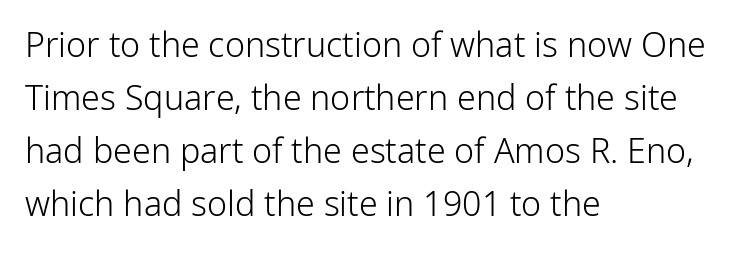
Q: Is the text bold? A: No.
Q: Is the text italic (slanted)? A: No, it is upright.
Q: Is the typeface a serif or a sans-serif typeface? A: Sans-serif.
Q: Is the text underlined? A: No.
Q: How is the paragraph aligned? A: Left-aligned.
Q: Is the spacing between letters normal or unusually wide? A: Normal.
Q: Is the spacing between lines tight, normal or loose? A: Normal.
Q: Width (condensed, normal, or wide)? A: Normal.
Q: Stroke contrast? A: Low.
Q: x-height? A: Medium.
Q: Monospaced? A: No.
